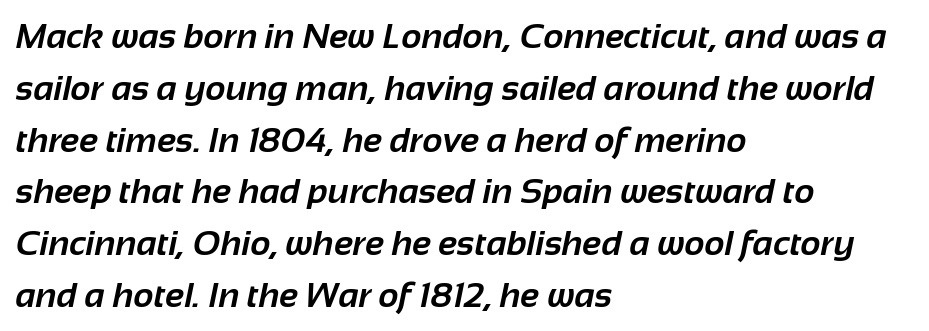
Q: Is the text bold? A: Yes.
Q: Is the typeface a serif or a sans-serif typeface? A: Sans-serif.
Q: Is the text underlined? A: No.
Q: How is the paragraph aligned? A: Left-aligned.
Q: Is the spacing between letters normal or unusually wide? A: Normal.
Q: Is the spacing between lines tight, normal or loose? A: Normal.
Q: Width (condensed, normal, or wide)? A: Normal.
Q: Stroke contrast? A: Low.
Q: x-height? A: Medium.
Q: Monospaced? A: No.
